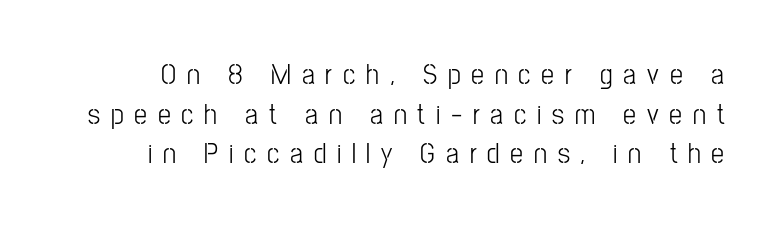
{"serif": "no", "italic": "no", "bold": "no", "weight": "light", "width": "condensed", "stroke_contrast": "low", "x_height": "medium", "monospaced": "no", "underline": "no", "line_spacing": "normal", "line_spacing_ratio": 1.37, "letter_spacing": "wide", "letter_spacing_em": 0.37, "glyph_px": 29}
